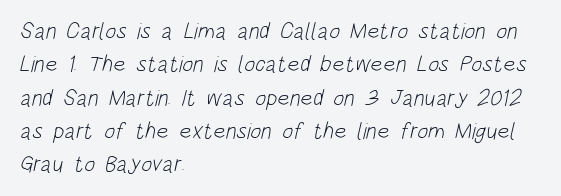
The strokes carry an ordinary text weight at most. This sample is left-justified, so line endings fall wherever the words run out. Quick note: underline off. The letters sit at their default tracking, neither squeezed nor spread.
